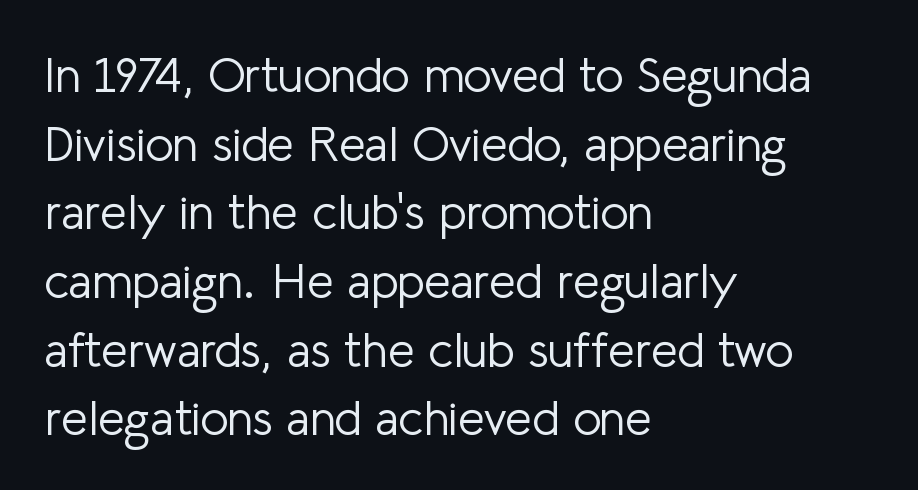
The image shows 48 px light sans-serif type, upright; set left-aligned, normal line spacing (1.43x), normal letter spacing, not underlined; low stroke contrast and a medium x-height.
